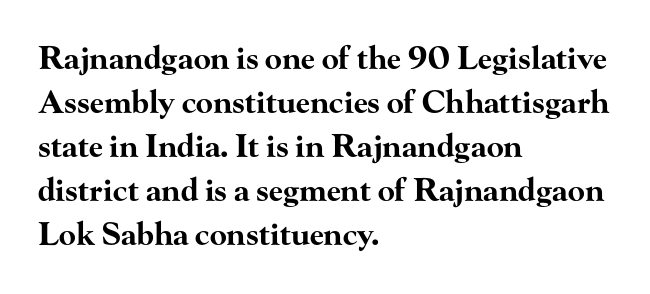
{"serif": "yes", "italic": "no", "bold": "yes", "weight": "bold", "width": "wide", "stroke_contrast": "high", "x_height": "small", "monospaced": "no", "underline": "no", "align": "left", "line_spacing": "normal", "line_spacing_ratio": 1.42, "letter_spacing": "normal", "letter_spacing_em": 0.0, "glyph_px": 31}
